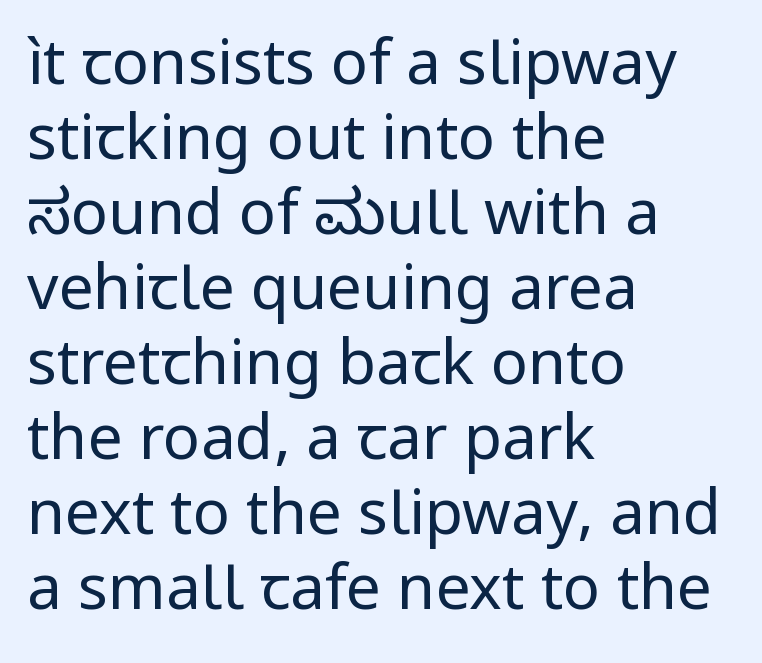
The image shows 62 px regular-weight sans-serif type, upright; set left-aligned, line spacing 1.21x, normal letter spacing, not underlined; low stroke contrast and a medium x-height.
